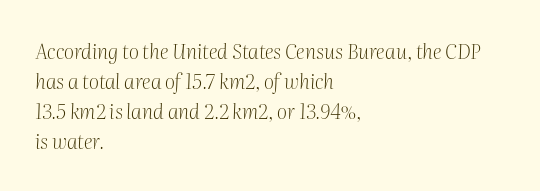
{"italic": "yes", "lean": "right", "slant_degrees": 2, "bold": "no", "underline": "no", "align": "left", "line_spacing": "normal", "line_spacing_ratio": 1.5, "letter_spacing": "normal", "letter_spacing_em": 0.0, "glyph_px": 20}
